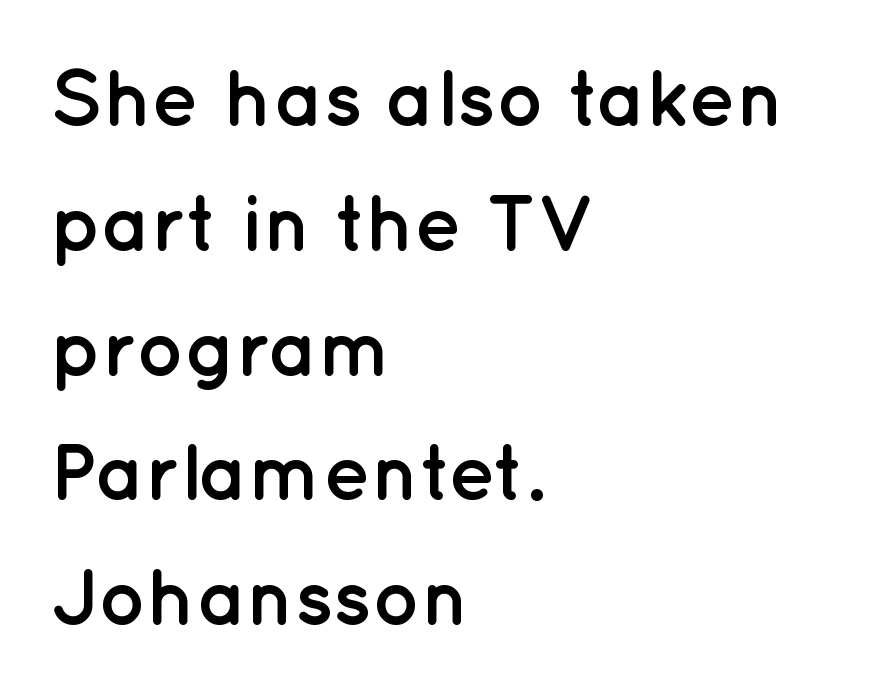
In terms of letterform style, serifs are entirely absent. The baseline area is clear. The strokes are fattened all the way to bold. A normal amount of white space separates one row of letters from the next. These lines were composed using upright roman letters.
